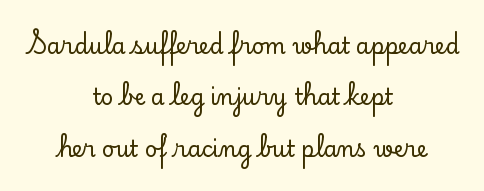
The image shows 22 px text type, upright; set centered, loose line spacing (2.33x), normal letter spacing, not underlined.
